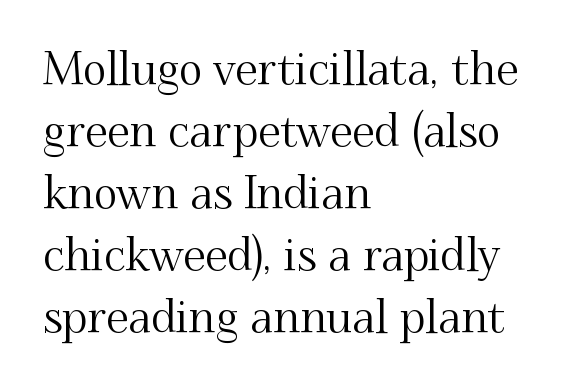
Every stem runs plumb, perpendicular to the baseline. Students, observe: this is what conventionally led text looks like. Standard letterfit; no display-style spreading of the glyphs. Unlike a clean sans, this face finishes its strokes with serifs.
